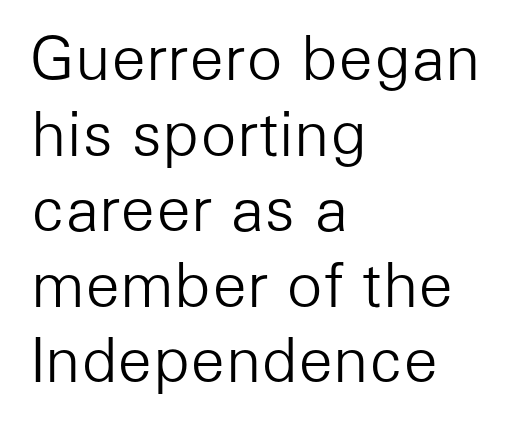
Q: Is the text bold? A: No.
Q: Is the text italic (slanted)? A: No, it is upright.
Q: Is the typeface a serif or a sans-serif typeface? A: Sans-serif.
Q: Is the text underlined? A: No.
Q: How is the paragraph aligned? A: Left-aligned.
Q: Is the spacing between letters normal or unusually wide? A: Normal.
Q: Is the spacing between lines tight, normal or loose? A: Normal.
Q: Width (condensed, normal, or wide)? A: Normal.
Q: Stroke contrast? A: Low.
Q: x-height? A: Medium.
Q: Monospaced? A: No.
